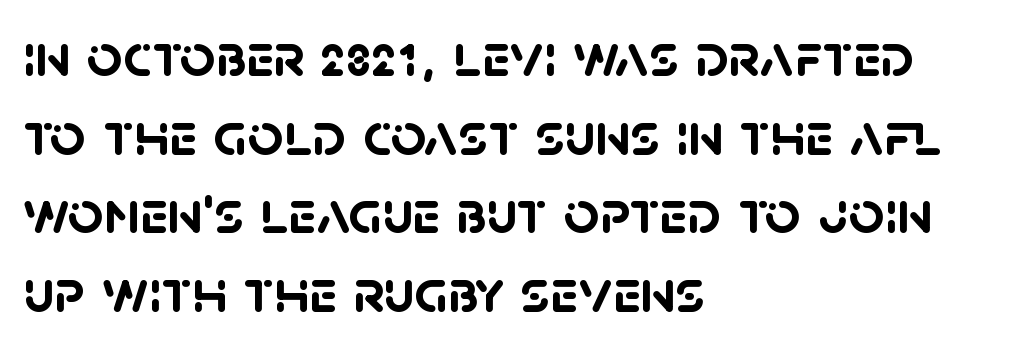
The characters display no serif detailing; their extremities are plain. Proportional: the letters do not fall into vertical columns. Beneath every word, the page is bare. Is the letter spacing exaggerated? No — it looks like the ordinary default.
